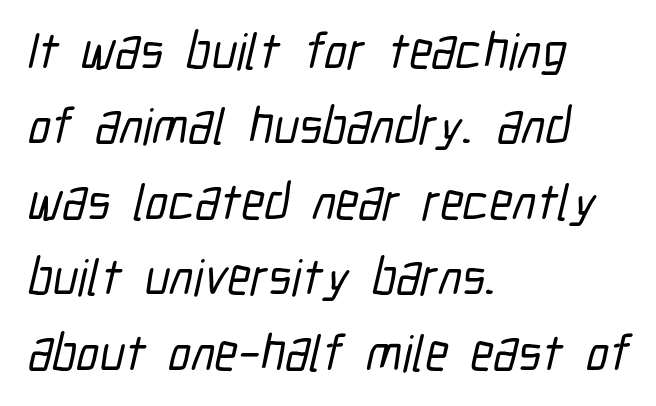
The image shows 51 px condensed sans-serif type; set left-aligned, normal line spacing (1.48x), normal letter spacing, not underlined; low stroke contrast and a medium x-height.
